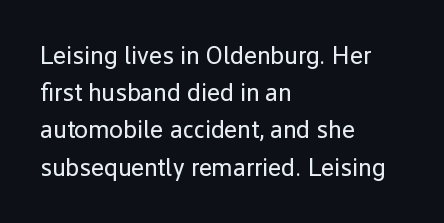
{"italic": "no", "bold": "no", "underline": "no", "align": "left", "line_spacing": "normal", "line_spacing_ratio": 1.49, "letter_spacing": "normal", "letter_spacing_em": 0.0, "glyph_px": 25}
